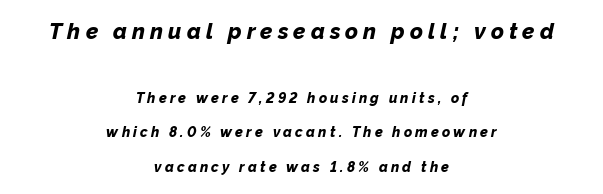
Q: Is the text bold? A: Yes.
Q: Is the text italic (slanted)? A: Yes, it leans right by about 12 degrees.
Q: Is the text underlined? A: No.
Q: How is the paragraph aligned? A: Centered.
Q: Is the spacing between letters normal or unusually wide? A: Unusually wide.
Q: Is the spacing between lines tight, normal or loose? A: Loose.
Q: Which block of text is set in a larger size, the first (top) or the second (bottom)? A: The first (top) one.
